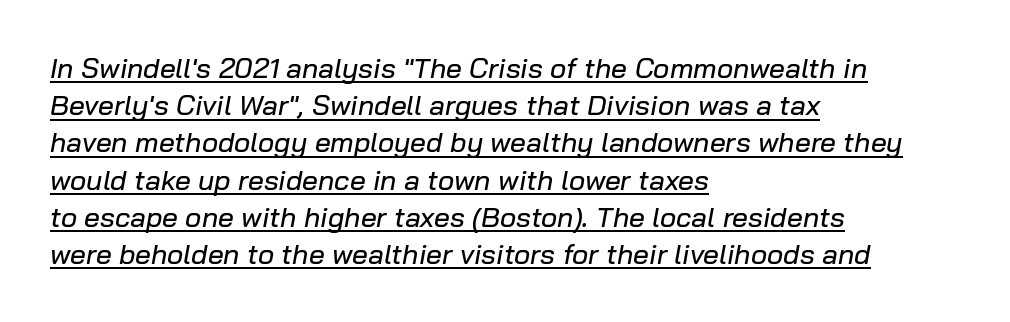
Spacing verdict: proportional, widths tailored to each character. You can see a thin bar hugging the bottom of the glyphs. Is the letter spacing exaggerated? No — it looks like the ordinary default. Casual observation: everything's shoved over to the left.
